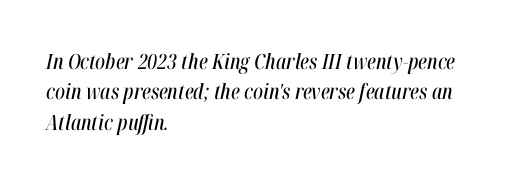
{"italic": "yes", "lean": "right", "slant_degrees": 12, "underline": "no", "align": "left", "line_spacing": "normal", "line_spacing_ratio": 1.45, "letter_spacing": "normal", "letter_spacing_em": 0.0, "glyph_px": 21}
